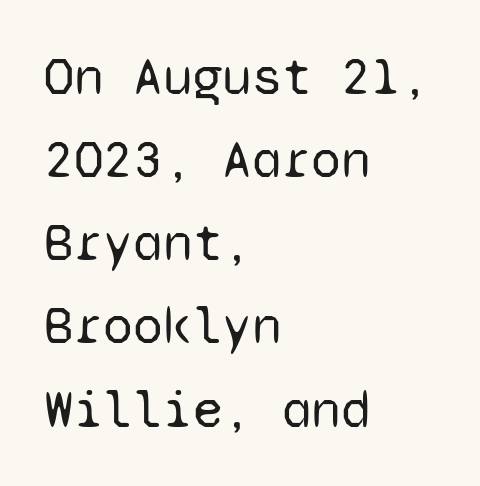
The image shows 54 px regular-weight sans-serif type, upright, monospaced; set left-aligned, normal line spacing (1.54x), normal letter spacing, not underlined; low stroke contrast and a medium x-height.
